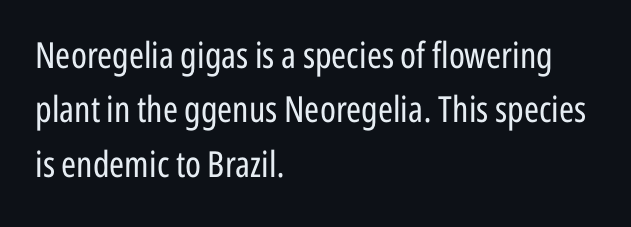
The rag falls on the right side of this text block. This is the regular roman posture of the typeface. Successive baselines arrive at the customary interval. A typesetter would label this face a sans. Honestly, the letter spacing is just normal — you wouldn't notice it. The space directly below the letters is spotless.
